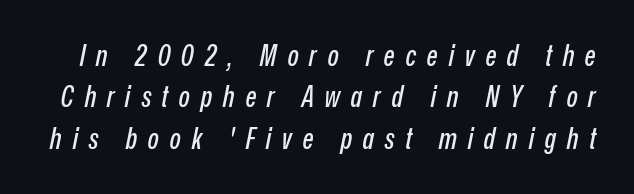
Q: Is the text italic (slanted)? A: Yes, it leans right by about 12 degrees.
Q: Is the text underlined? A: No.
Q: Is the spacing between letters normal or unusually wide? A: Unusually wide.
Q: Is the spacing between lines tight, normal or loose? A: Normal.
Q: Width (condensed, normal, or wide)? A: Condensed.
Q: Stroke contrast? A: Low.
Q: x-height? A: Medium.
Q: Monospaced? A: No.
